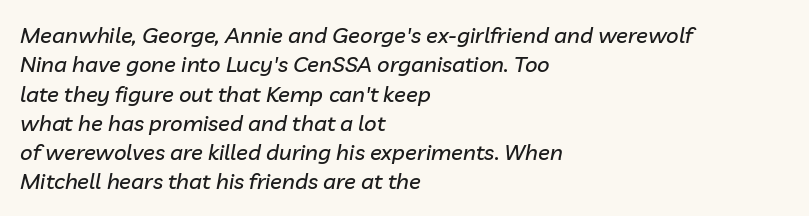
Is the block centered? No — it sits flush against the left margin. If you drew a line through each stem, it would be angled. Rule under the text: the space is simply empty. Leading matches the norm, producing a regular column. Is the letter spacing exaggerated? No — it looks like the ordinary default.
